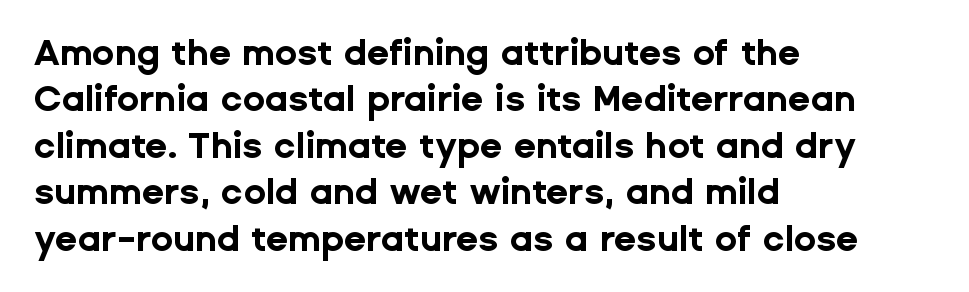
Observe the ordinary spacing: letters are neighbours, not strangers. Is there much room between lines? A standard amount, neither cramped nor airy. Do the letters lean? They stand straight. Only glyphs here, with clear space below each row. The lines in this sample share a left origin and differ only in where they stop. Letterform terminals end flat and unadorned throughout the passage.
